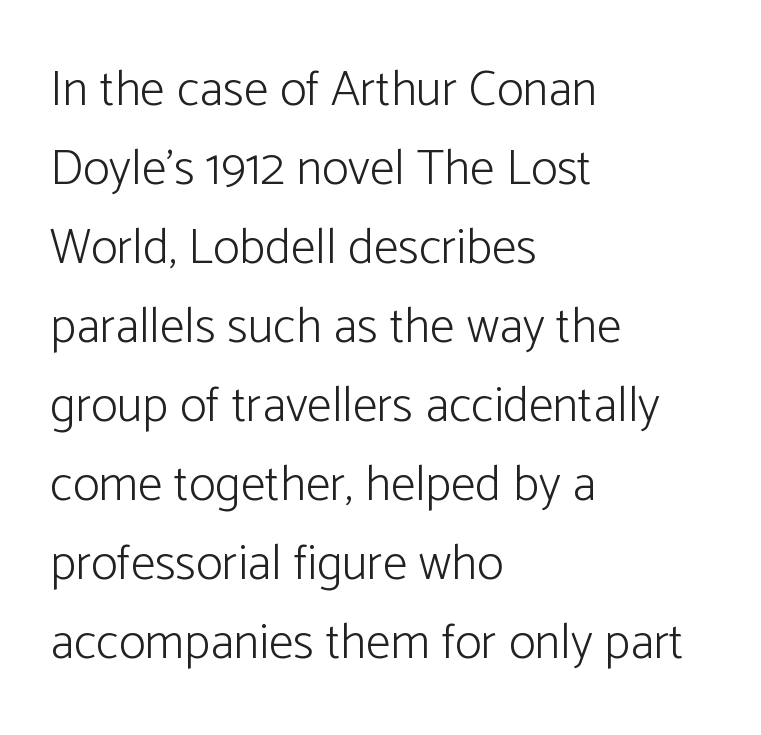
Q: Is the text bold? A: No.
Q: Is the text italic (slanted)? A: No, it is upright.
Q: Is the typeface a serif or a sans-serif typeface? A: Sans-serif.
Q: Is the text underlined? A: No.
Q: How is the paragraph aligned? A: Left-aligned.
Q: Is the spacing between letters normal or unusually wide? A: Normal.
Q: Is the spacing between lines tight, normal or loose? A: Normal.
Q: Width (condensed, normal, or wide)? A: Normal.
Q: Stroke contrast? A: Low.
Q: x-height? A: Medium.
Q: Monospaced? A: No.
